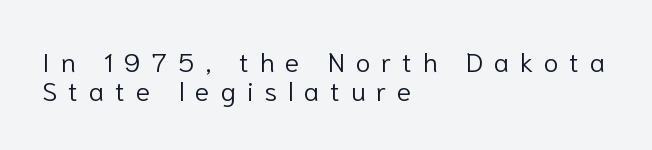
The image shows 27 px text type, upright; set left-aligned, tight line spacing (1.08x), unusually wide letter spacing (+0.4 em), not underlined.
